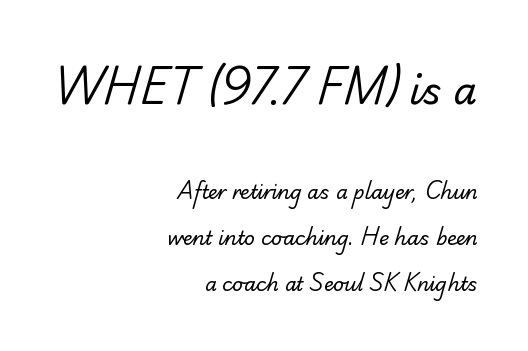
The image shows 38 px regular-weight serif type; set right-aligned, loose line spacing (2.41x), normal letter spacing, not underlined; the first (top) block is 2.0x larger; low stroke contrast and a small x-height.
